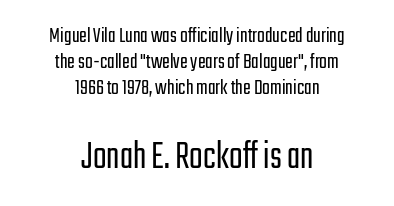
Do the letters lean? They stand straight. This sample uses plain, unmodified letter spacing. Horizontal bands of white between lines are thin slivers. Each letter keeps its own natural width here, so spacing adapts to shape. No word sits above an underline.
